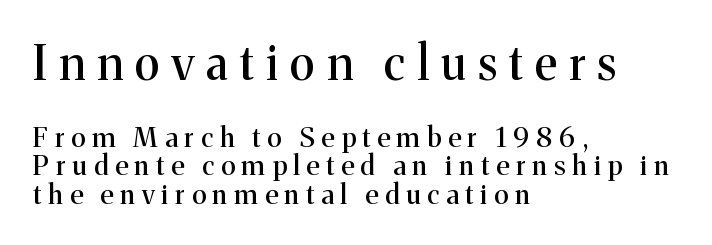
Q: Is the text italic (slanted)? A: No, it is upright.
Q: Is the typeface a serif or a sans-serif typeface? A: Serif.
Q: Is the text underlined? A: No.
Q: How is the paragraph aligned? A: Left-aligned.
Q: Is the spacing between letters normal or unusually wide? A: Unusually wide.
Q: Is the spacing between lines tight, normal or loose? A: Tight.
Q: Which block of text is set in a larger size, the first (top) or the second (bottom)? A: The first (top) one.
Q: Width (condensed, normal, or wide)? A: Normal.
Q: Stroke contrast? A: Medium.
Q: x-height? A: Medium.
Q: Monospaced? A: No.
